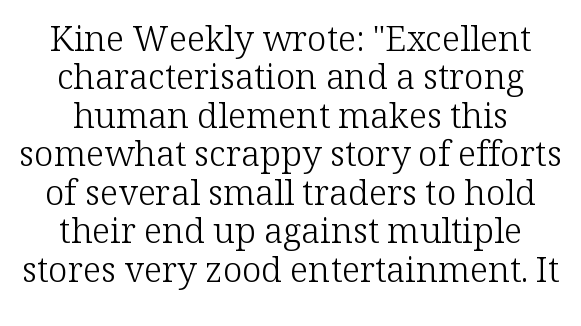
Think of a printed novel: that variable character pitch is what you see here. Baseline-to-baseline distance is barely more than the letter height. Each word holds together tightly as a unit, with standard inter-letter gaps. The font's upright variant was chosen for this text. Rule under the text: the space is simply empty. Think standard paragraph weight, or any step lighter than that.
